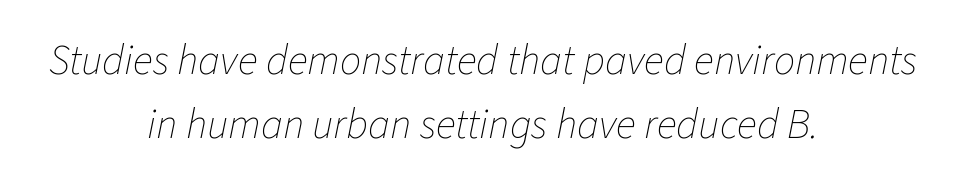
Q: Is the text bold? A: No.
Q: Is the text italic (slanted)? A: Yes, it leans right by about 11 degrees.
Q: Is the text underlined? A: No.
Q: How is the paragraph aligned? A: Centered.
Q: Is the spacing between letters normal or unusually wide? A: Normal.
Q: Is the spacing between lines tight, normal or loose? A: Normal.
Q: Width (condensed, normal, or wide)? A: Normal.
Q: Stroke contrast? A: Low.
Q: x-height? A: Medium.
Q: Monospaced? A: No.
